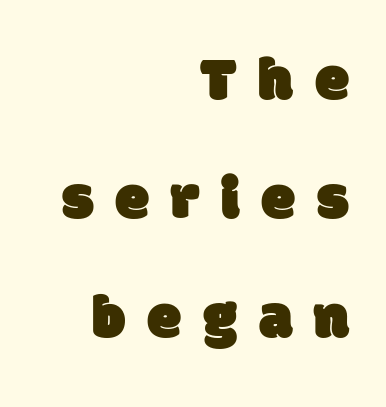
{"serif": "no", "width": "normal", "stroke_contrast": "low", "x_height": "large", "monospaced": "no", "underline": "no", "align": "right", "line_spacing": "loose", "line_spacing_ratio": 1.92, "letter_spacing": "wide", "letter_spacing_em": 0.35, "glyph_px": 62}
